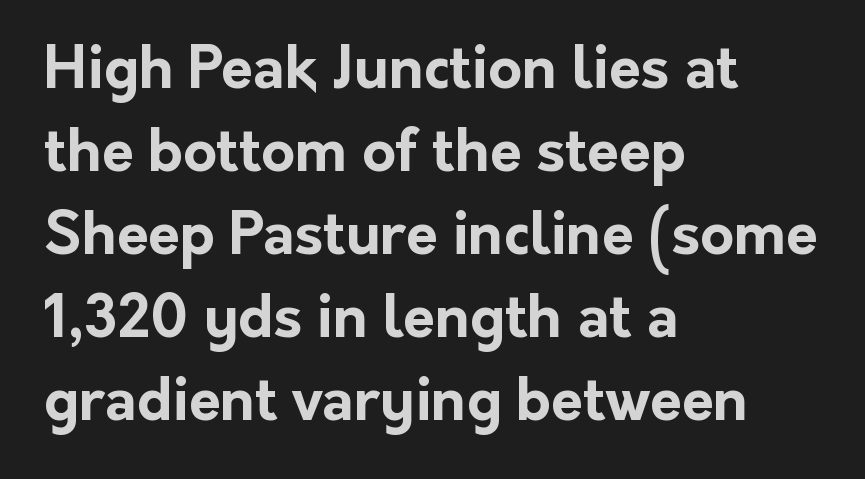
Q: Is the text bold? A: Yes.
Q: Is the text italic (slanted)? A: No, it is upright.
Q: Is the typeface a serif or a sans-serif typeface? A: Sans-serif.
Q: Is the text underlined? A: No.
Q: How is the paragraph aligned? A: Left-aligned.
Q: Is the spacing between letters normal or unusually wide? A: Normal.
Q: Is the spacing between lines tight, normal or loose? A: Normal.
Q: Width (condensed, normal, or wide)? A: Normal.
Q: Stroke contrast? A: Low.
Q: x-height? A: Medium.
Q: Monospaced? A: No.
